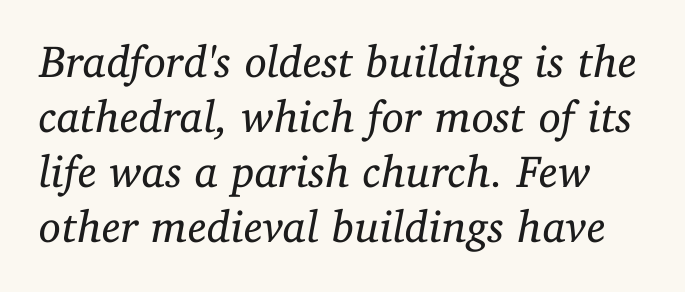
The rendering uses natural spacing where letterforms have individual widths. A clean baseline with only descenders dipping below it. I'd call this a serif setting — the letters wear small feet. Nothing unusual about the tracking: characters are spaced as the font intends.
